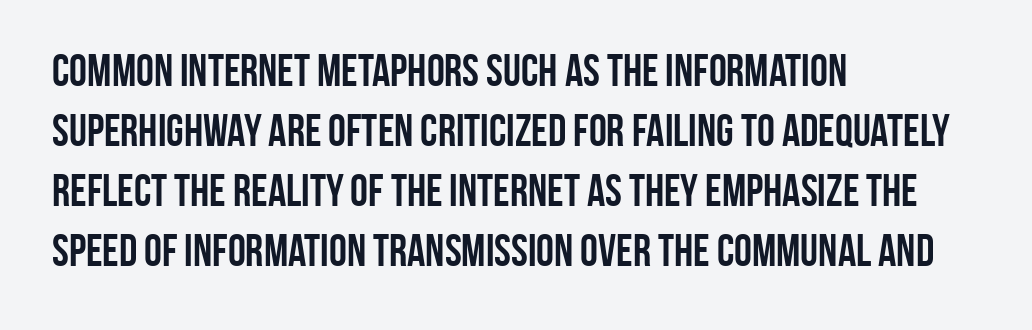
Typeset ragged right — the left edge is the straight one. Has an underline been added? It has not. Tall strokes in this sample are plumb rather than angled. Vertically, the passage feels balanced, rows spaced as you'd expect. These lines carry a lot of weight — the face is fully bold. Do the characters align in a grid? No, the font is proportional.
